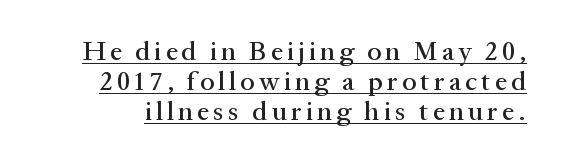
No italicization has been applied; the sample stays upright. If you measured baseline to baseline, you'd find a short distance. This sample carries an underscore along the baseline area.
